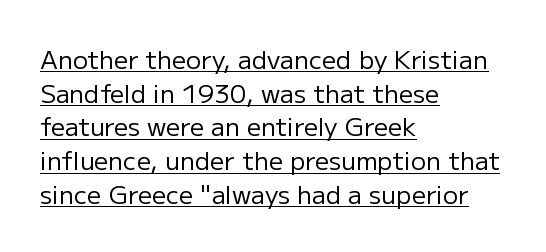
Q: Is the text bold? A: No.
Q: Is the text italic (slanted)? A: No, it is upright.
Q: Is the text underlined? A: Yes.
Q: How is the paragraph aligned? A: Left-aligned.
Q: Is the spacing between letters normal or unusually wide? A: Normal.
Q: Is the spacing between lines tight, normal or loose? A: Normal.
